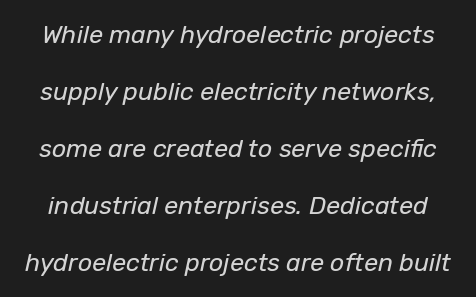
The image shows 25 px text type, italic (leaning right); set loose line spacing (2.28x), normal letter spacing, not underlined.
